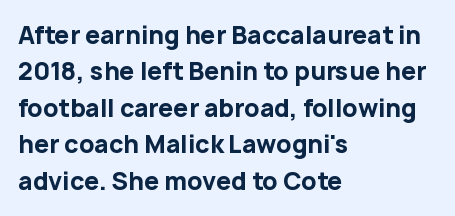
{"italic": "no", "bold": "yes", "underline": "no", "align": "left", "line_spacing": "normal", "line_spacing_ratio": 1.52, "letter_spacing": "normal", "letter_spacing_em": 0.0, "glyph_px": 24}
